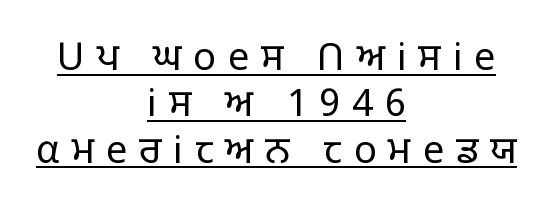
{"serif": "no", "italic": "no", "bold": "no", "weight": "light", "width": "normal", "stroke_contrast": "low", "x_height": "large", "monospaced": "no", "underline": "yes", "align": "center", "line_spacing_ratio": 1.22, "letter_spacing": "wide", "letter_spacing_em": 0.31, "glyph_px": 38}
